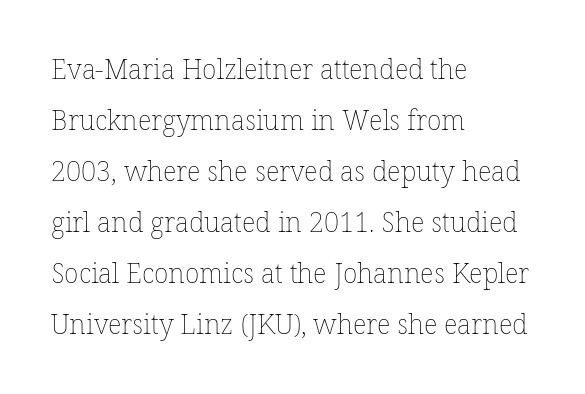
The image shows 27 px text type, upright; set left-aligned, line spacing 1.89x, normal letter spacing, not underlined.
